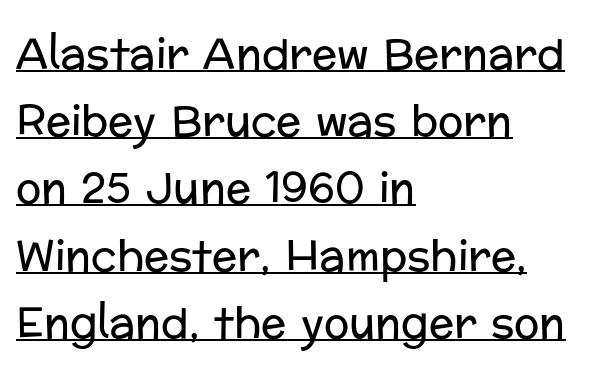
The image shows 42 px regular-weight sans-serif type, upright; set left-aligned, normal line spacing (1.6x), normal letter spacing, underlined; low stroke contrast and a medium x-height.
